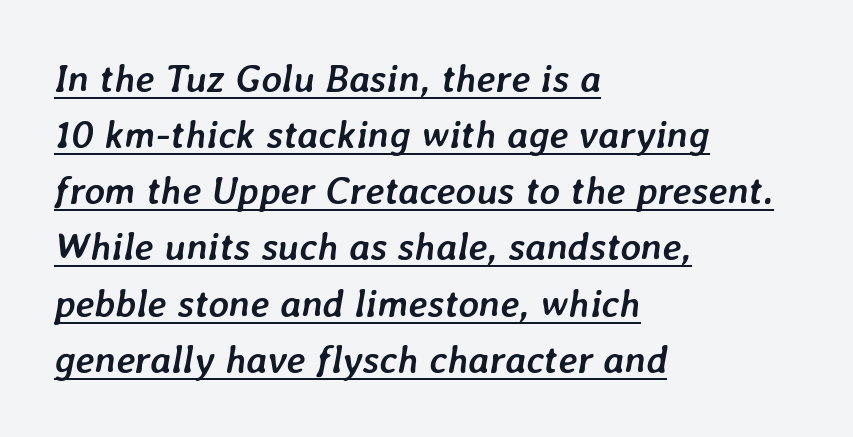
The image shows 39 px semibold type, italic (leaning right); set left-aligned, normal line spacing (1.44x), normal letter spacing, underlined; low stroke contrast and a medium x-height.
